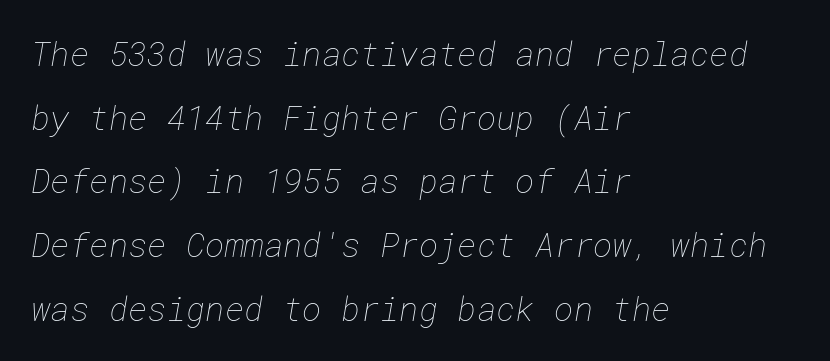
{"bold": "no", "weight": "thin", "width": "normal", "stroke_contrast": "low", "x_height": "medium", "underline": "no", "align": "left", "line_spacing": "loose", "line_spacing_ratio": 1.93, "letter_spacing": "normal", "letter_spacing_em": 0.0, "glyph_px": 33}
